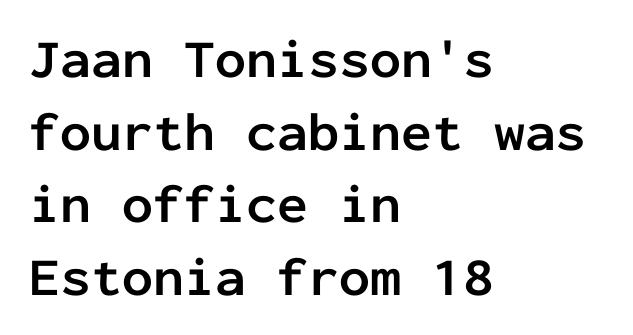
{"serif": "no", "italic": "no", "bold": "yes", "weight": "semibold", "width": "normal", "stroke_contrast": "low", "x_height": "medium", "monospaced": "yes", "underline": "no", "align": "left", "line_spacing": "normal", "line_spacing_ratio": 1.32, "letter_spacing": "normal", "letter_spacing_em": 0.0, "glyph_px": 55}
